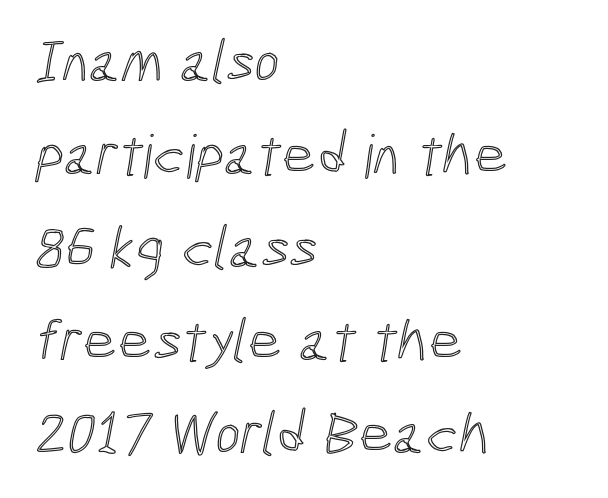
The image shows 60 px condensed type; set left-aligned, normal line spacing (1.55x), normal letter spacing, not underlined; a medium x-height.
